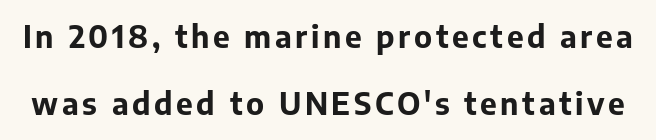
The rendering uses natural spacing where letterforms have individual widths. What weight is shown? A full bold with thick strokes. The area under the type is left untouched. Is there much room between lines? Yes — plenty of vertical air separates them.
